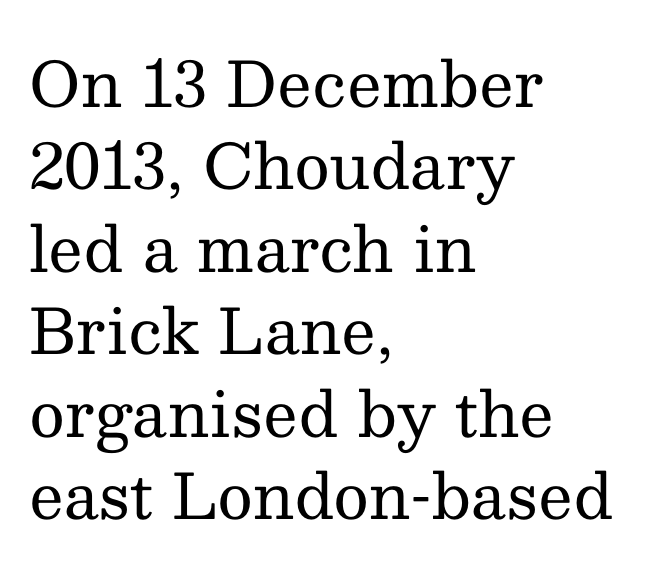
Q: Is the text bold? A: No.
Q: Is the text italic (slanted)? A: No, it is upright.
Q: Is the typeface a serif or a sans-serif typeface? A: Serif.
Q: Is the text underlined? A: No.
Q: How is the paragraph aligned? A: Left-aligned.
Q: Is the spacing between letters normal or unusually wide? A: Normal.
Q: Is the spacing between lines tight, normal or loose? A: Normal.
Q: Width (condensed, normal, or wide)? A: Normal.
Q: Stroke contrast? A: Medium.
Q: x-height? A: Medium.
Q: Monospaced? A: No.
